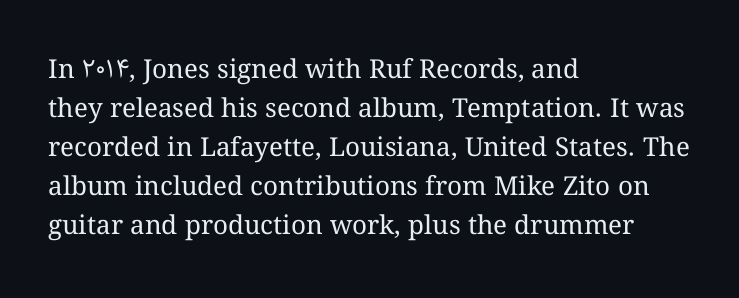
Q: Is the text bold? A: No.
Q: Is the text italic (slanted)? A: No, it is upright.
Q: Is the text underlined? A: No.
Q: How is the paragraph aligned? A: Left-aligned.
Q: Is the spacing between letters normal or unusually wide? A: Normal.
Q: Is the spacing between lines tight, normal or loose? A: Normal.
